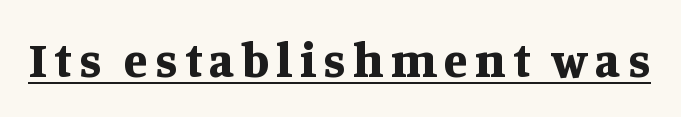
Q: Is the text bold? A: Yes.
Q: Is the text italic (slanted)? A: No, it is upright.
Q: Is the typeface a serif or a sans-serif typeface? A: Serif.
Q: Is the text underlined? A: Yes.
Q: Width (condensed, normal, or wide)? A: Normal.
Q: Stroke contrast? A: Medium.
Q: x-height? A: Large.
Q: Monospaced? A: No.
